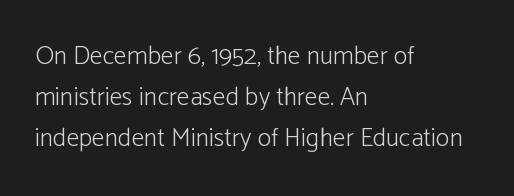
Q: Is the text bold? A: No.
Q: Is the text italic (slanted)? A: No, it is upright.
Q: Is the text underlined? A: No.
Q: How is the paragraph aligned? A: Left-aligned.
Q: Is the spacing between letters normal or unusually wide? A: Normal.
Q: Is the spacing between lines tight, normal or loose? A: Normal.
